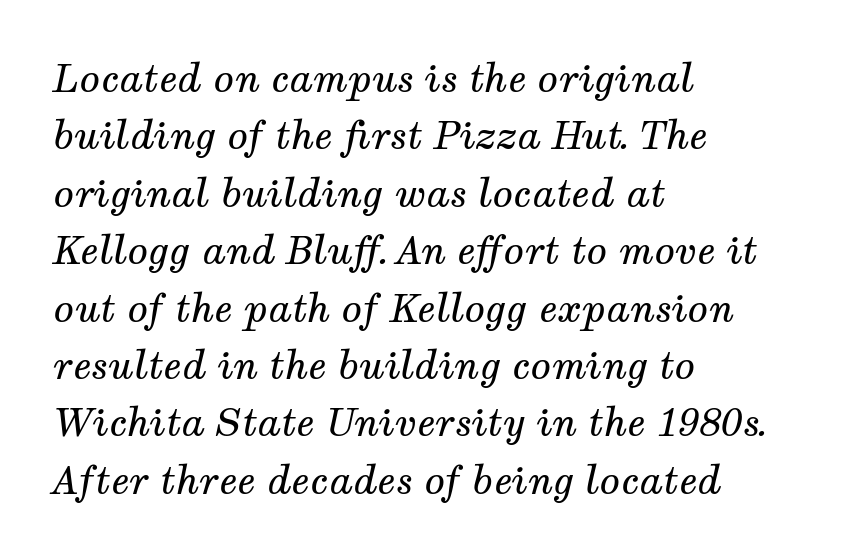
The image shows 38 px regular-weight serif type, italic (leaning right); set left-aligned, normal line spacing (1.51x), normal letter spacing, not underlined; medium stroke contrast and a medium x-height.
